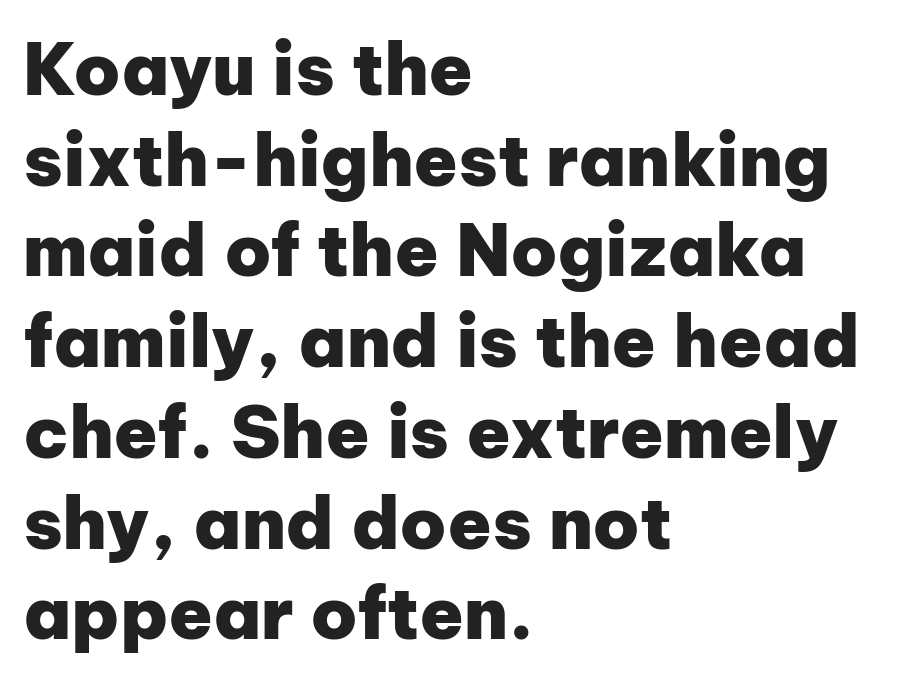
The image shows 72 px heavy sans-serif type, upright; set left-aligned, normal line spacing (1.26x), normal letter spacing, not underlined; low stroke contrast and a medium x-height.
